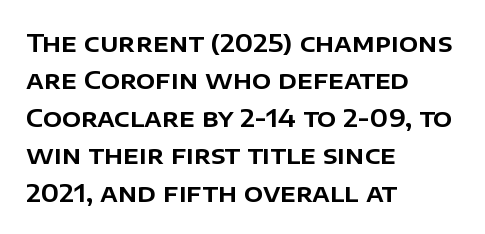
The image shows 25 px text type, upright; set left-aligned, normal line spacing (1.5x), normal letter spacing, not underlined.
